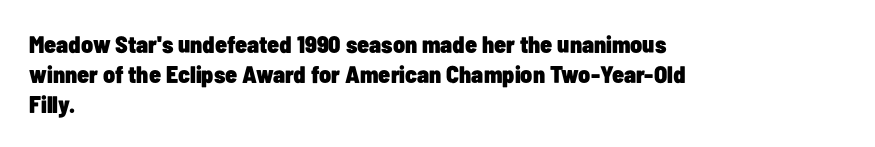
{"italic": "no", "bold": "yes", "underline": "no", "align": "left", "line_spacing": "normal", "line_spacing_ratio": 1.25, "letter_spacing": "normal", "letter_spacing_em": 0.0, "glyph_px": 24}
